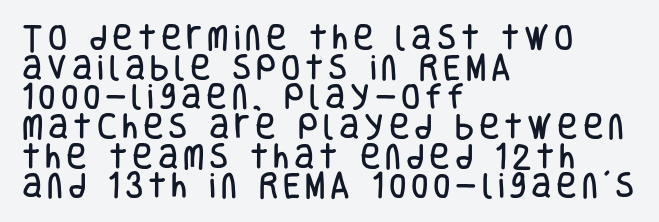
Q: Is the text italic (slanted)? A: No, it is upright.
Q: Is the typeface a serif or a sans-serif typeface? A: Sans-serif.
Q: Is the text underlined? A: No.
Q: How is the paragraph aligned? A: Left-aligned.
Q: Is the spacing between lines tight, normal or loose? A: Tight.
Q: Width (condensed, normal, or wide)? A: Condensed.
Q: Stroke contrast? A: Low.
Q: x-height? A: Large.
Q: Monospaced? A: No.
